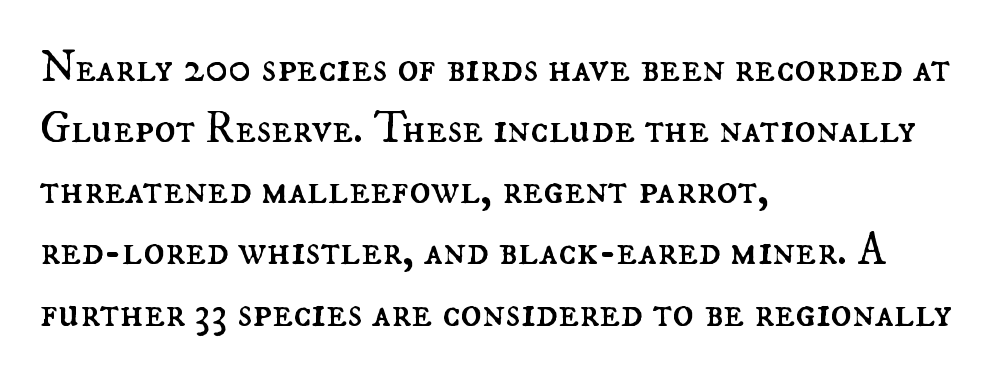
The image shows 44 px regular-weight type, upright; set left-aligned, normal line spacing (1.39x), normal letter spacing, not underlined; medium stroke contrast and a small x-height.
